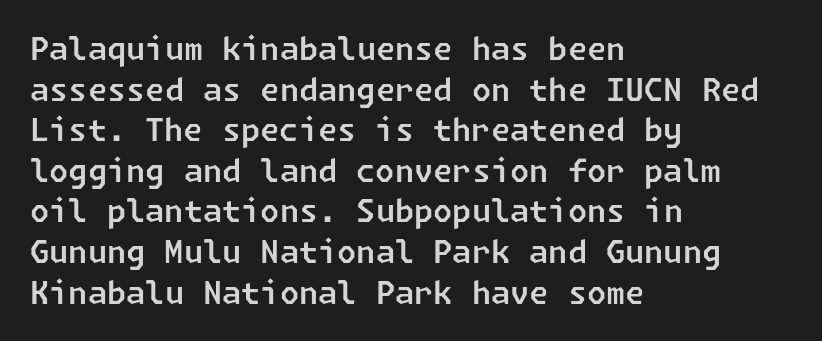
The image shows 31 px sans-serif type; set left-aligned, normal line spacing (1.31x), normal letter spacing, not underlined; low stroke contrast and a medium x-height.
